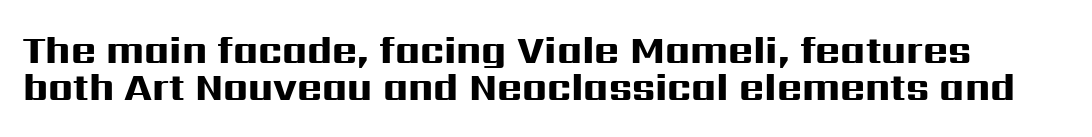
The image shows 38 px heavy, wide sans-serif type, upright; set tight line spacing (0.97x), normal letter spacing, not underlined; high stroke contrast and a medium x-height.
